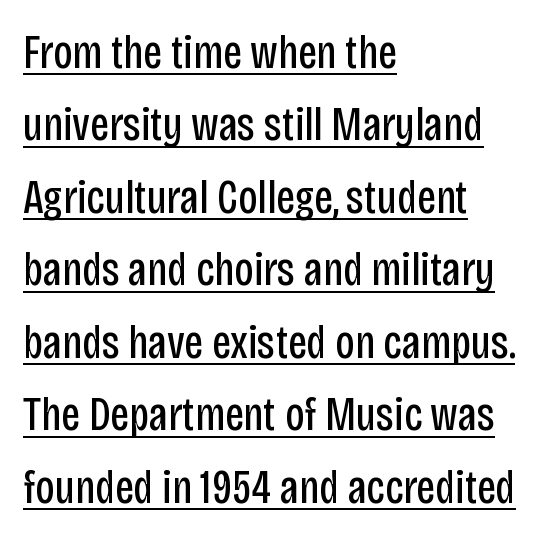
The letters look calm and open, with moderate or lighter stems. The text was rendered using a sans face with plain stroke endings. Vertical strokes here are truly vertical. The paragraph shown leans on its left margin. Quick note: interline space is typical. Glyph-to-glyph distance matches everyday printed text.
